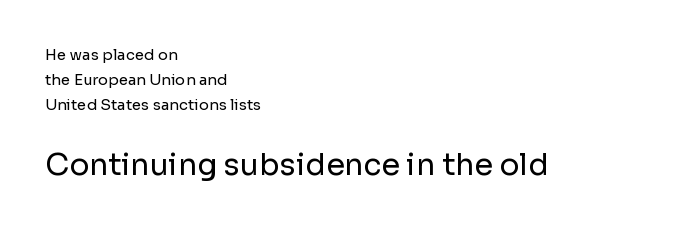
The emphasis by scale lands on block number two, below. The passage shown is not underscored anywhere. Stems here are at most as thick as an everyday book face. Do the characters align in a grid? No, the font is proportional.
